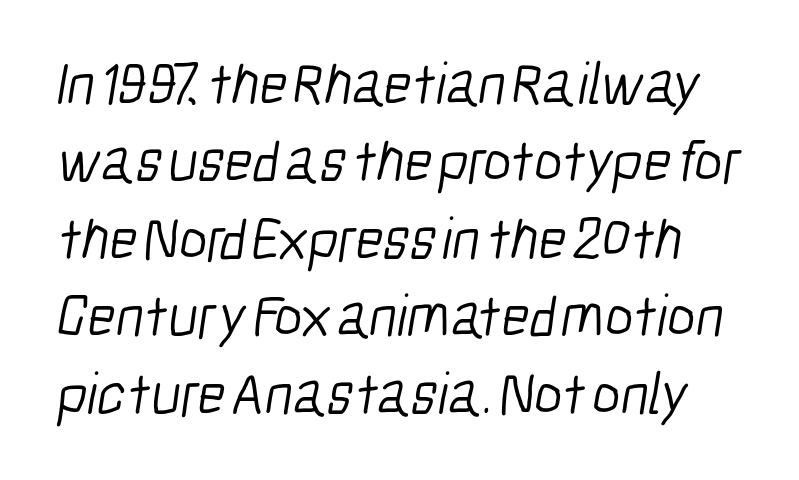
Q: Is the text bold? A: No.
Q: Is the typeface a serif or a sans-serif typeface? A: Sans-serif.
Q: Is the text underlined? A: No.
Q: Is the spacing between letters normal or unusually wide? A: Normal.
Q: Is the spacing between lines tight, normal or loose? A: Normal.
Q: Width (condensed, normal, or wide)? A: Condensed.
Q: Stroke contrast? A: Low.
Q: x-height? A: Medium.
Q: Monospaced? A: No.
